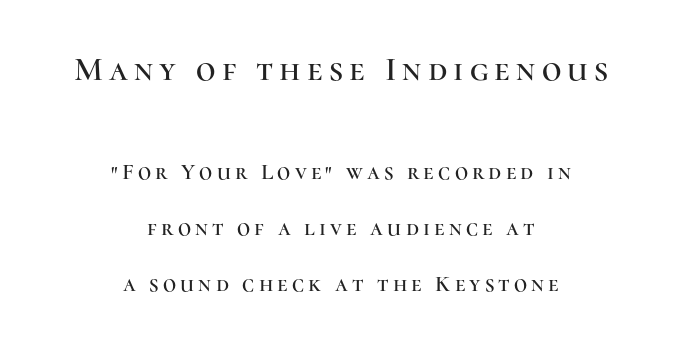
A typesetter would call this proportional, since set widths differ per character. Old-style or modern, the face here clearly has serifs. Large over small — that's the arrangement of the two blocks here. Baseline-to-baseline distance is far greater than the letter height. Alignment: centered.
